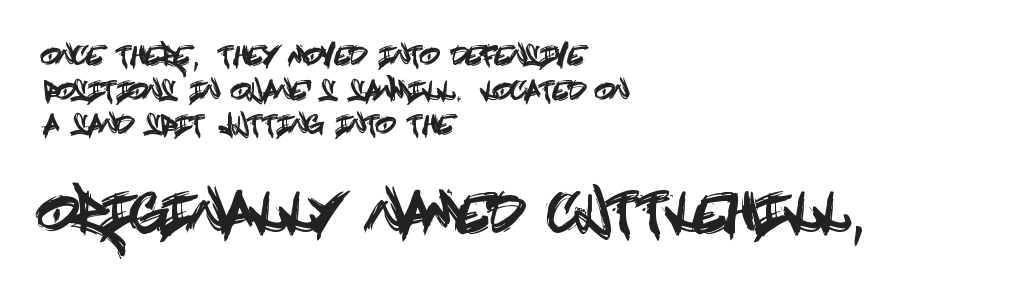
Q: Is the text italic (slanted)? A: Yes.
Q: Is the typeface a serif or a sans-serif typeface? A: Sans-serif.
Q: Is the text underlined? A: No.
Q: How is the paragraph aligned? A: Left-aligned.
Q: Is the spacing between letters normal or unusually wide? A: Normal.
Q: Is the spacing between lines tight, normal or loose? A: Normal.
Q: Which block of text is set in a larger size, the first (top) or the second (bottom)? A: The second (bottom) one.
Q: Width (condensed, normal, or wide)? A: Condensed.
Q: x-height? A: Large.
